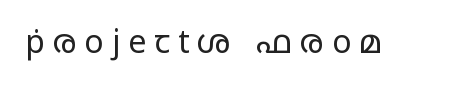
The image shows 32 px regular-weight, wide sans-serif type, upright; set unusually wide letter spacing (+0.25 em), not underlined; low stroke contrast and a medium x-height.
